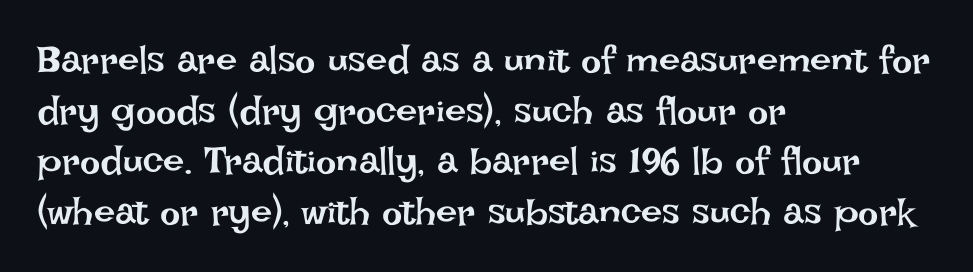
The image shows 38 px regular-weight type, upright; set left-aligned, normal line spacing (1.33x), normal letter spacing, not underlined; low stroke contrast and a large x-height.
